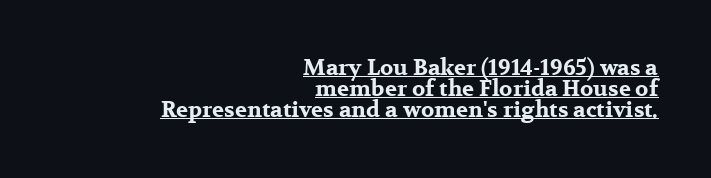
The lettering stays uniformly vertical, giving the passage a roman look. The passage shown is emphatically bold. In terms of leading, this rendering errs on the cramped side. There is no visible air inserted between adjacent glyphs. Reading down the block, your eye finds every line finishing at a fixed right position. Notice how a bar underscores the lettering throughout.
